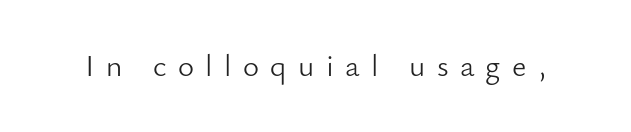
Q: Is the text bold? A: No.
Q: Is the text italic (slanted)? A: No, it is upright.
Q: Is the typeface a serif or a sans-serif typeface? A: Sans-serif.
Q: Is the text underlined? A: No.
Q: Is the spacing between letters normal or unusually wide? A: Unusually wide.
Q: Width (condensed, normal, or wide)? A: Normal.
Q: Stroke contrast? A: Low.
Q: x-height? A: Small.
Q: Monospaced? A: No.
